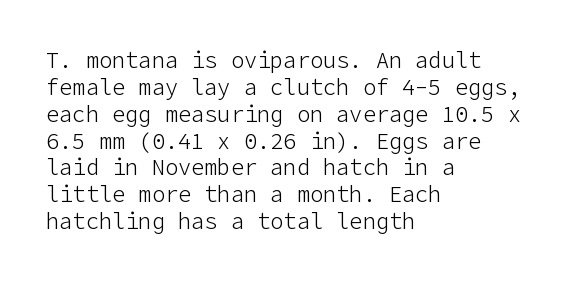
Q: Is the text bold? A: No.
Q: Is the text italic (slanted)? A: No, it is upright.
Q: Is the text underlined? A: No.
Q: How is the paragraph aligned? A: Left-aligned.
Q: Is the spacing between letters normal or unusually wide? A: Normal.
